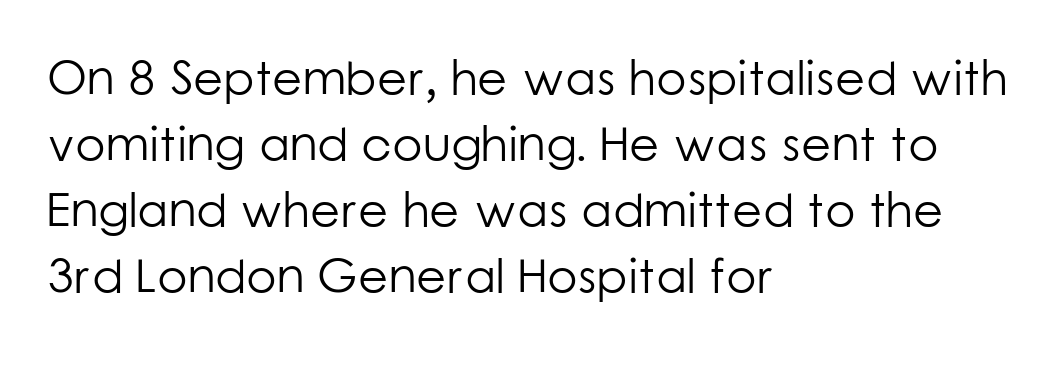
No extra ink here — the face is not bold. The specimen reads as upright at a glance. The horizontal fit of the characters is conventional and even. This rendering uses left alignment, leaving the right contour irregular.
